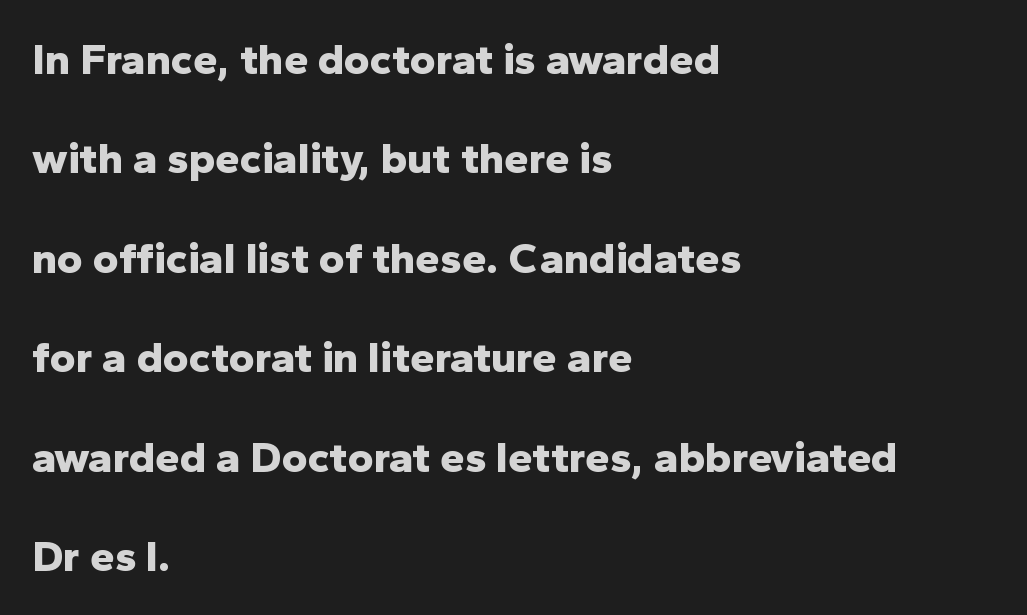
The image shows 44 px bold sans-serif type, upright; set left-aligned, loose line spacing (2.26x), normal letter spacing, not underlined; low stroke contrast and a medium x-height.
